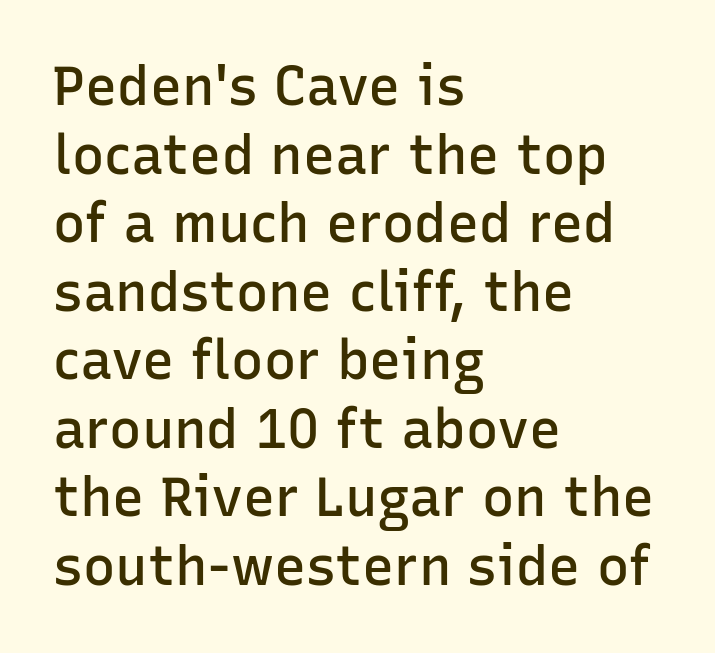
Q: Is the text bold? A: Semi-bold.
Q: Is the text italic (slanted)? A: No, it is upright.
Q: Is the typeface a serif or a sans-serif typeface? A: Sans-serif.
Q: Is the text underlined? A: No.
Q: How is the paragraph aligned? A: Left-aligned.
Q: Is the spacing between letters normal or unusually wide? A: Normal.
Q: Is the spacing between lines tight, normal or loose? A: Normal.
Q: Width (condensed, normal, or wide)? A: Normal.
Q: Stroke contrast? A: Low.
Q: x-height? A: Medium.
Q: Monospaced? A: No.
